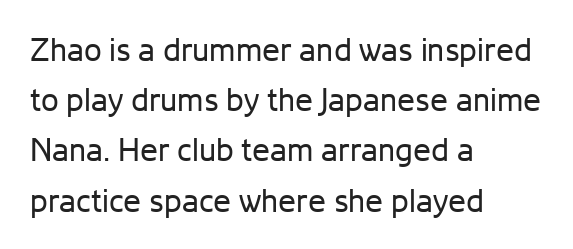
The image shows 32 px regular-weight sans-serif type, upright; set left-aligned, normal line spacing (1.57x), normal letter spacing, not underlined; low stroke contrast and a medium x-height.
